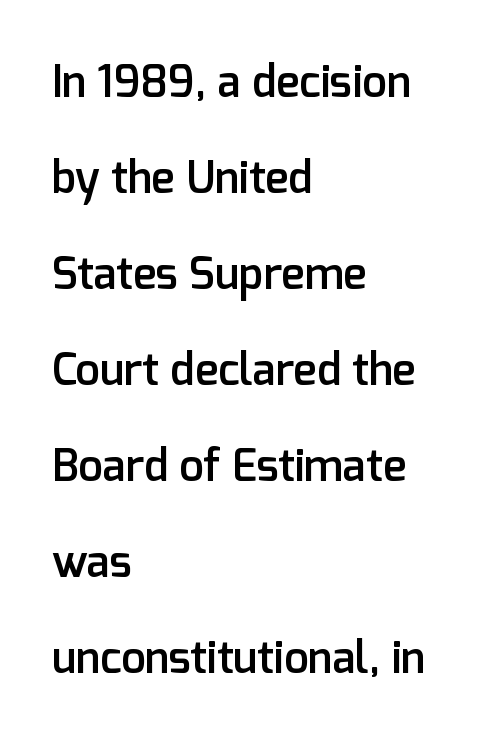
{"serif": "no", "italic": "no", "bold": "semi", "weight": "semibold", "width": "normal", "stroke_contrast": "low", "x_height": "medium", "monospaced": "no", "underline": "no", "align": "left", "line_spacing": "loose", "line_spacing_ratio": 2.18, "letter_spacing": "normal", "letter_spacing_em": 0.0, "glyph_px": 44}
